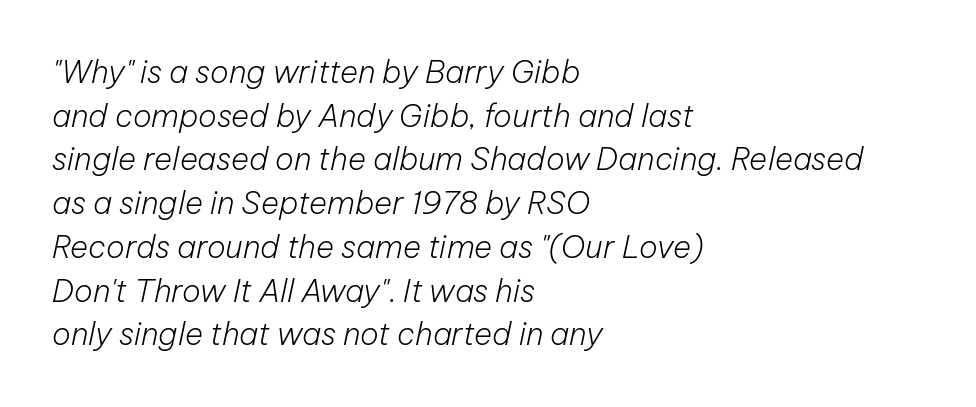
Q: Is the text bold? A: No.
Q: Is the text italic (slanted)? A: Yes, it leans right by about 12 degrees.
Q: Is the text underlined? A: No.
Q: How is the paragraph aligned? A: Left-aligned.
Q: Is the spacing between letters normal or unusually wide? A: Normal.
Q: Is the spacing between lines tight, normal or loose? A: Normal.
Q: Width (condensed, normal, or wide)? A: Normal.
Q: Stroke contrast? A: Low.
Q: x-height? A: Medium.
Q: Monospaced? A: No.
